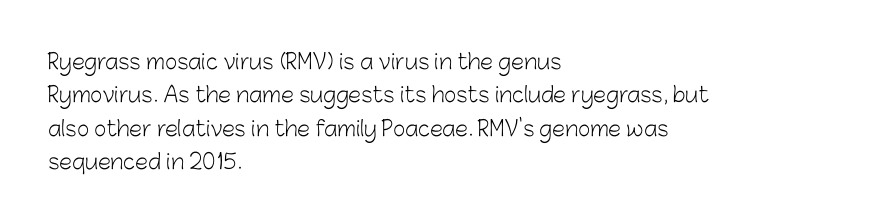
{"italic": "no", "bold": "no", "underline": "no", "align": "left", "line_spacing": "normal", "line_spacing_ratio": 1.59, "letter_spacing": "normal", "letter_spacing_em": 0.0, "glyph_px": 21}
